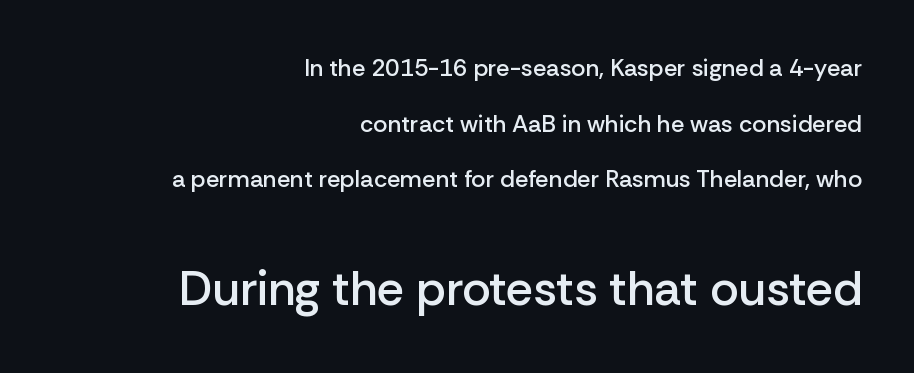
Summary of weight: moderately heavy, a semibold. Each line ends at the same right margin while the left side varies. These lines keep a tight, regular rhythm from letter to letter. Serifs: no, the terminals of the letterforms are clean. Italic: no, the glyphs are upright roman. The later block is typeset at a bigger size than the earlier block.
